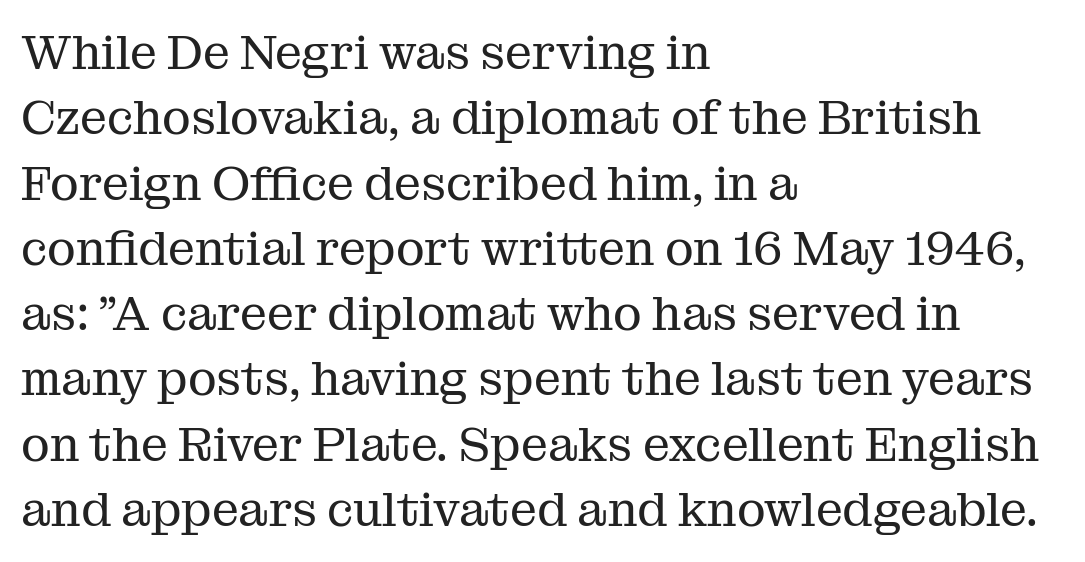
{"serif": "yes", "italic": "no", "bold": "no", "weight": "regular", "width": "normal", "stroke_contrast": "medium", "x_height": "medium", "monospaced": "no", "underline": "no", "align": "left", "line_spacing": "normal", "line_spacing_ratio": 1.36, "letter_spacing": "normal", "letter_spacing_em": 0.0, "glyph_px": 48}
